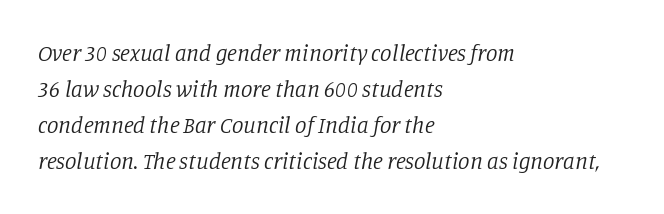
The image shows 23 px text type, italic (leaning right); set left-aligned, normal line spacing (1.57x), normal letter spacing, not underlined.
